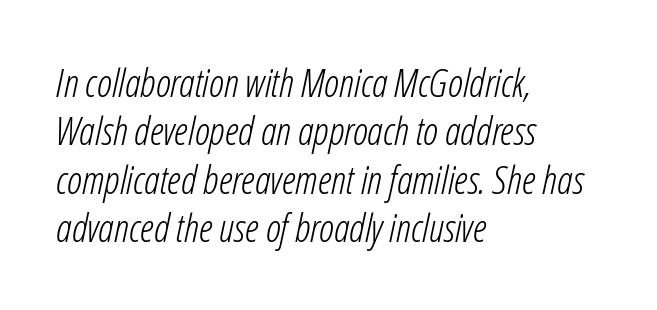
Is the type slanted? Yes — the strokes lean at a clear angle. A clean baseline with only descenders dipping below it. Here the designer chose a conventional face with non-uniform glyph widths. The compositor pushed each line to the left boundary.
